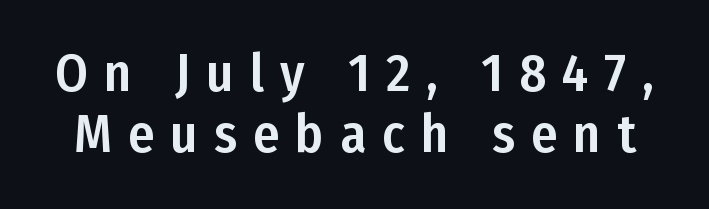
Tracking value appears strongly positive — letters spread wide. A sans-serif font was chosen for this passage. Each row of text sits above clean, open space. Does the lettering tilt? It doesn't — this is upright. Looks like regular typesetting: each glyph gets only the width it needs.
